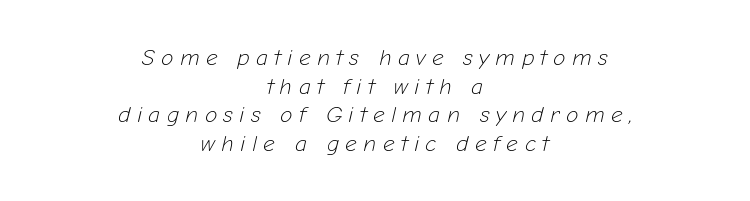
Q: Is the text bold? A: No.
Q: Is the text italic (slanted)? A: Yes, it leans right by about 12 degrees.
Q: Is the text underlined? A: No.
Q: How is the paragraph aligned? A: Centered.
Q: Is the spacing between letters normal or unusually wide? A: Unusually wide.
